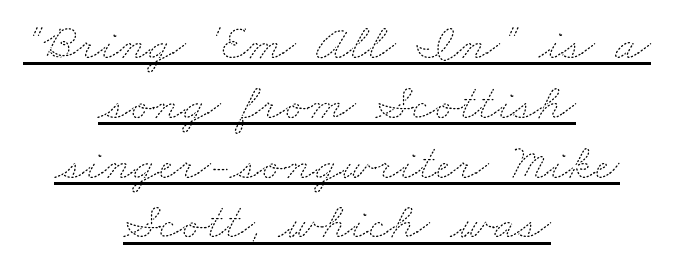
{"bold": "no", "weight": "thin", "width": "wide", "stroke_contrast": "medium", "x_height": "small", "monospaced": "no", "underline": "yes", "align": "center", "line_spacing": "tight", "line_spacing_ratio": 1.15, "letter_spacing": "normal", "letter_spacing_em": 0.0, "glyph_px": 52}
